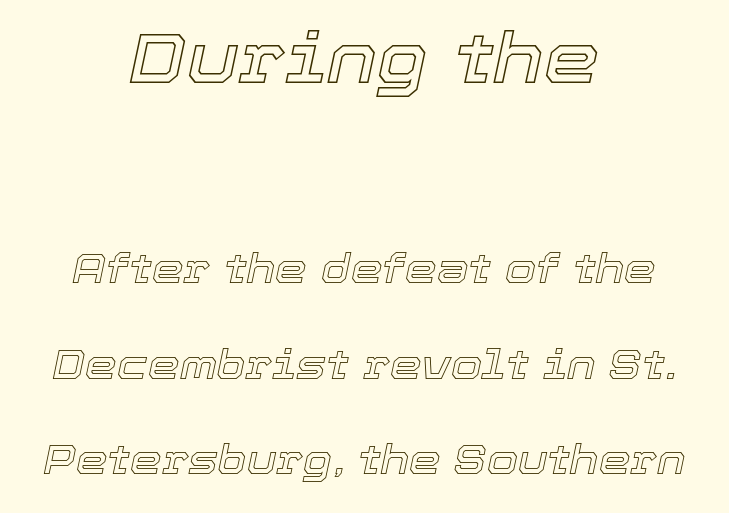
Q: Is the text italic (slanted)? A: Yes, it leans right by about 12 degrees.
Q: Is the text underlined? A: No.
Q: How is the paragraph aligned? A: Centered.
Q: Is the spacing between letters normal or unusually wide? A: Normal.
Q: Is the spacing between lines tight, normal or loose? A: Loose.
Q: Which block of text is set in a larger size, the first (top) or the second (bottom)? A: The first (top) one.
Q: Width (condensed, normal, or wide)? A: Normal.
Q: x-height? A: Medium.
Q: Monospaced? A: No.
